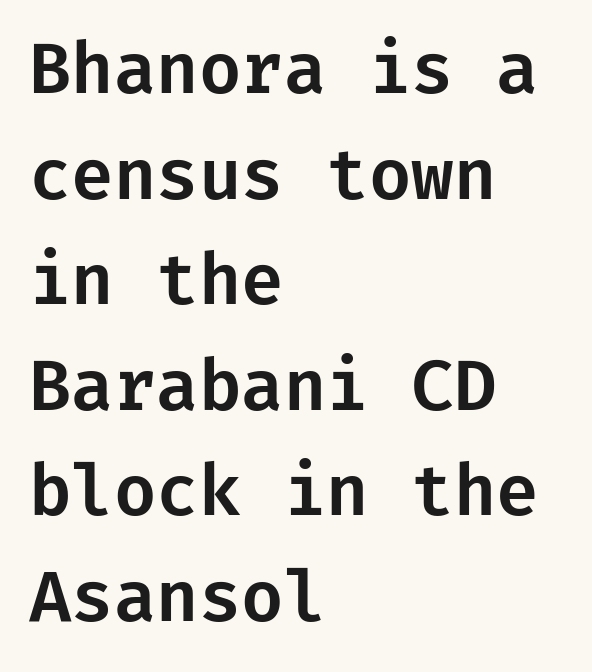
Q: Is the text italic (slanted)? A: No, it is upright.
Q: Is the typeface a serif or a sans-serif typeface? A: Sans-serif.
Q: Is the text underlined? A: No.
Q: How is the paragraph aligned? A: Left-aligned.
Q: Is the spacing between letters normal or unusually wide? A: Normal.
Q: Is the spacing between lines tight, normal or loose? A: Normal.
Q: Width (condensed, normal, or wide)? A: Normal.
Q: Stroke contrast? A: Low.
Q: x-height? A: Medium.
